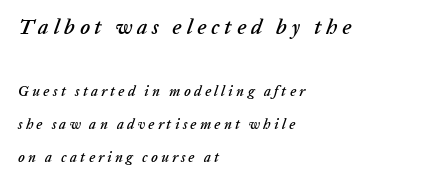
This layout puts the oversized block above and the modest block below. Would a proofreader flag this as italicized? Yes. The zone under the glyphs is completely vacant. This block would shrink considerably if given ordinary leading; it's expanded now. Where is the straight margin? On the left.
